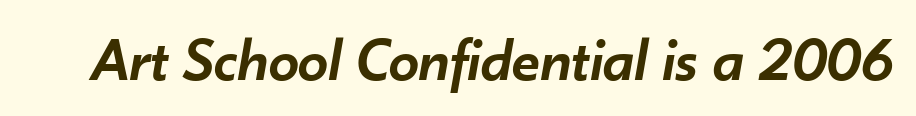
The face used here is proportionally spaced, like ordinary book or web type. Would a proofreader flag this as italicized? Yes. Decoration check: the copy has no underline. Does the weight exceed regular? Yes, but only to semibold.
